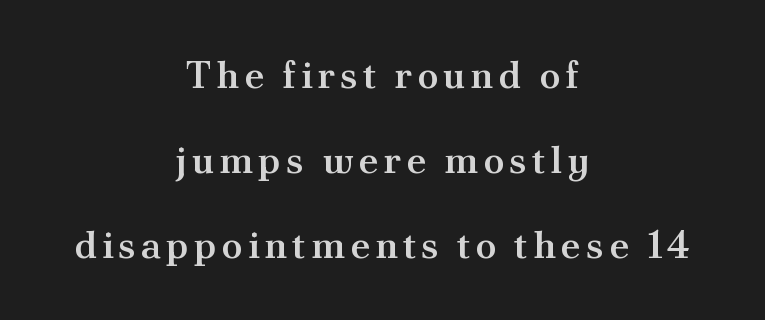
{"serif": "yes", "italic": "no", "bold": "semi", "weight": "semibold", "width": "normal", "stroke_contrast": "medium", "x_height": "small", "monospaced": "no", "underline": "no", "align": "center", "line_spacing": "loose", "line_spacing_ratio": 2.18, "glyph_px": 39}
